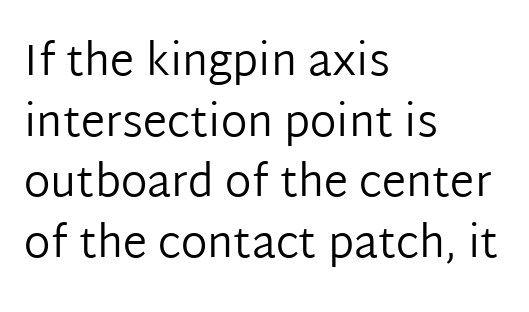
Weight: in the light-to-regular range. To sum up the face: it is a sans, with no serifs. This sample is left-justified, so line endings fall wherever the words run out. Letters rest on an invisible, unmarked baseline.
